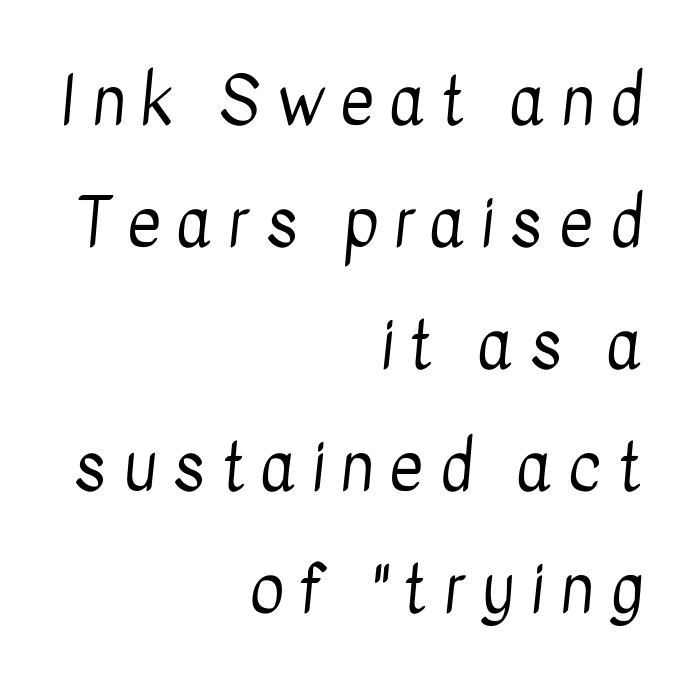
The face used here is proportionally spaced, like ordinary book or web type. Notice how the passage keeps a crisp vertical edge on the right only. No heavy texture on the line: the type isn't bold. The gaps between neighbouring characters are conspicuously large.
